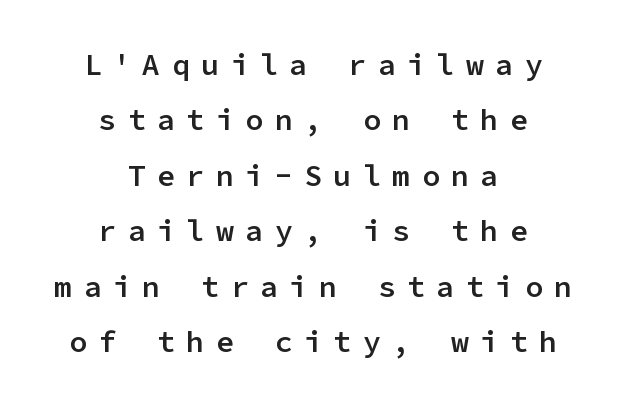
The image shows 30 px semibold sans-serif type, upright, monospaced; set centered, line spacing 1.85x, unusually wide letter spacing (+0.38 em), not underlined; low stroke contrast and a medium x-height.
